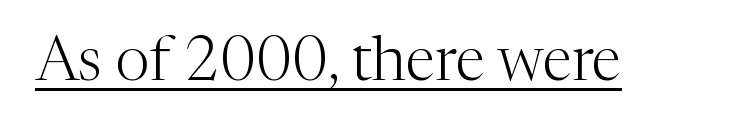
Unbolded letterforms with no extra heft. Small tapered or slab feet sit at the stroke ends, so this counts as serif. In terms of letterspacing, this is plain default setting. Underlined type. Each letter keeps its own natural width here, so spacing adapts to shape.
